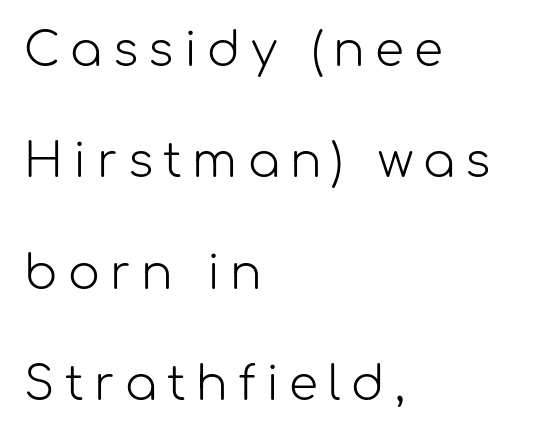
A sans-serif font was chosen for this passage. Characters follow at a spacing far wider than the type designer built in. Posture: straight, roman, zero tilt. Underline: absent. In terms of leading, this rendering errs on the spacious side. Each line starts at the same left margin while the right side varies.
